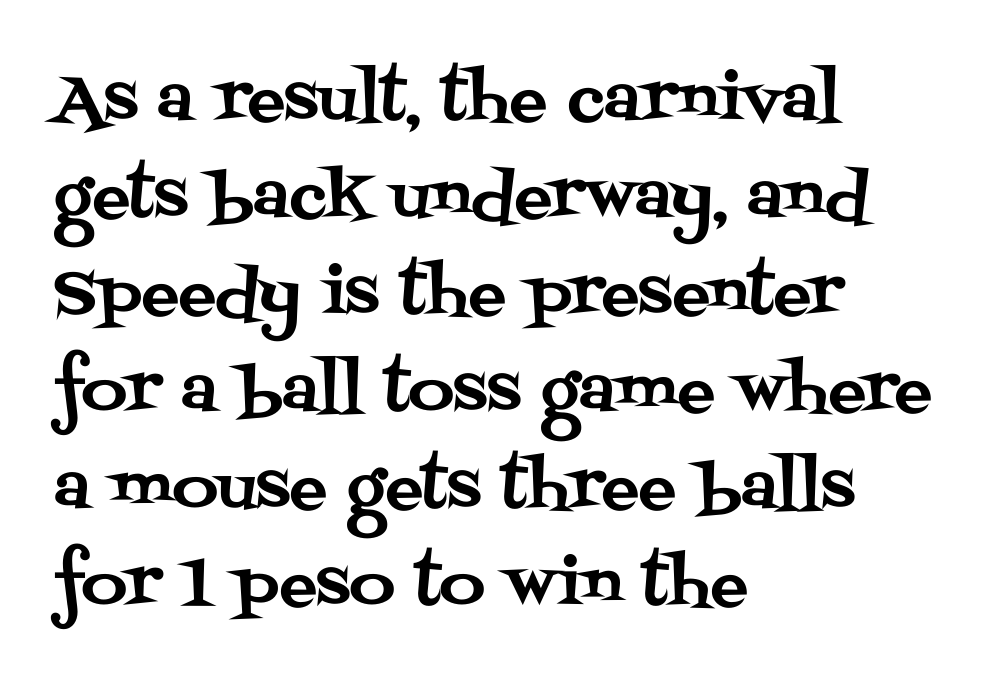
The image shows 63 px serif type, upright; set left-aligned, normal line spacing (1.54x), normal letter spacing, not underlined; medium stroke contrast and a large x-height.
